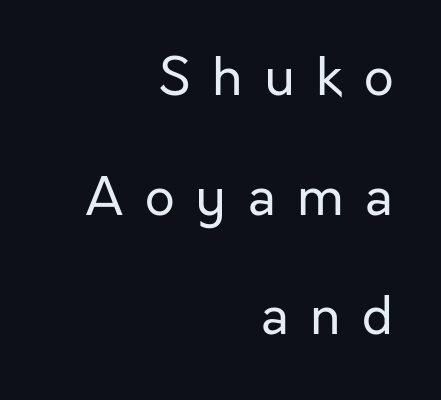
Q: Is the text bold? A: No.
Q: Is the text italic (slanted)? A: No, it is upright.
Q: Is the typeface a serif or a sans-serif typeface? A: Sans-serif.
Q: Is the text underlined? A: No.
Q: How is the paragraph aligned? A: Right-aligned.
Q: Is the spacing between letters normal or unusually wide? A: Unusually wide.
Q: Is the spacing between lines tight, normal or loose? A: Loose.
Q: Width (condensed, normal, or wide)? A: Normal.
Q: Stroke contrast? A: Low.
Q: x-height? A: Medium.
Q: Monospaced? A: No.
